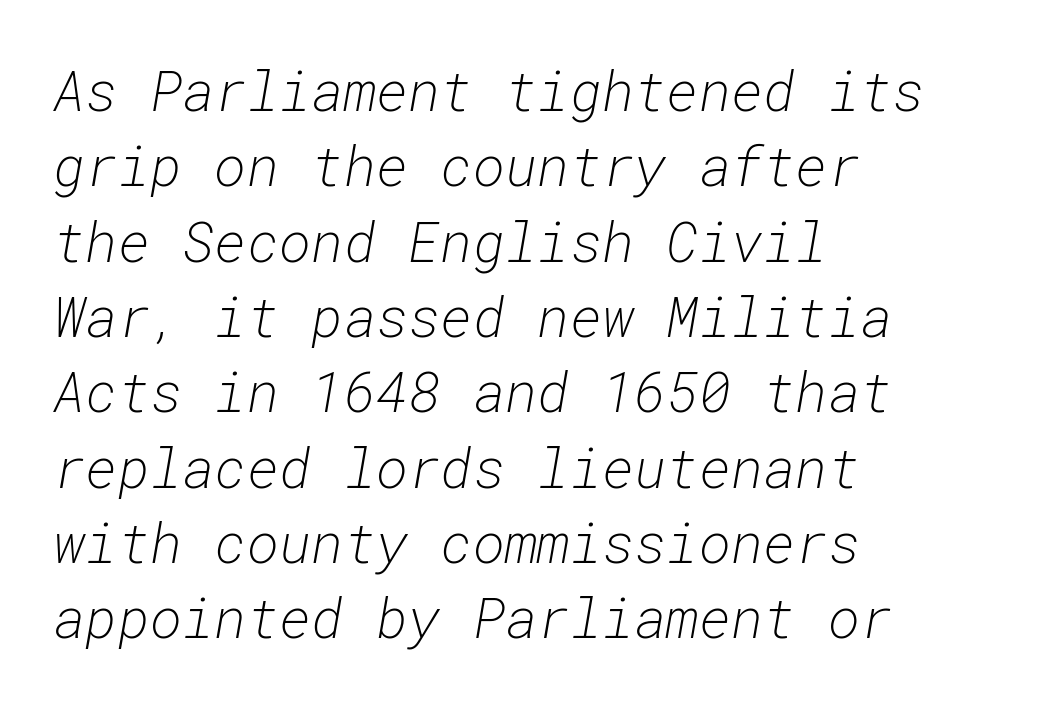
{"italic": "yes", "lean": "right", "slant_degrees": 10, "bold": "no", "weight": "light", "width": "normal", "stroke_contrast": "low", "x_height": "medium", "monospaced": "yes", "underline": "no", "align": "left", "line_spacing": "normal", "line_spacing_ratio": 1.37, "letter_spacing": "normal", "letter_spacing_em": 0.0, "glyph_px": 55}
